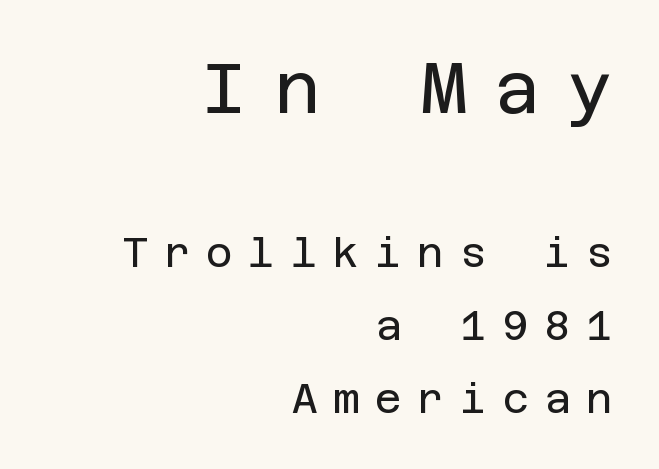
The text block is weighted toward the right margin, trailing off unevenly leftward. The more generous point size was reserved for the upper chunk. Bold? No — there's no thickening of the strokes. Look at the tracking — it's clearly loosened, letters drifting apart. Beneath every word, the page is bare. This is sans-serif lettering, the kind often seen on screens and signage.
